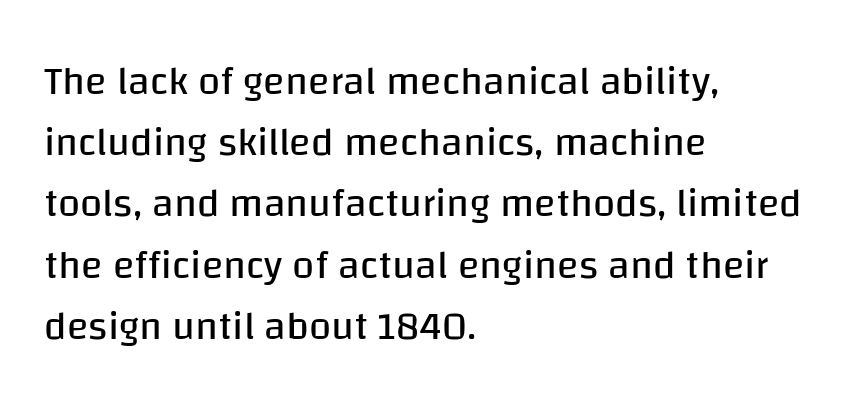
The image shows 40 px regular-weight sans-serif type, upright; set left-aligned, normal line spacing (1.53x), normal letter spacing, not underlined; low stroke contrast and a large x-height.
